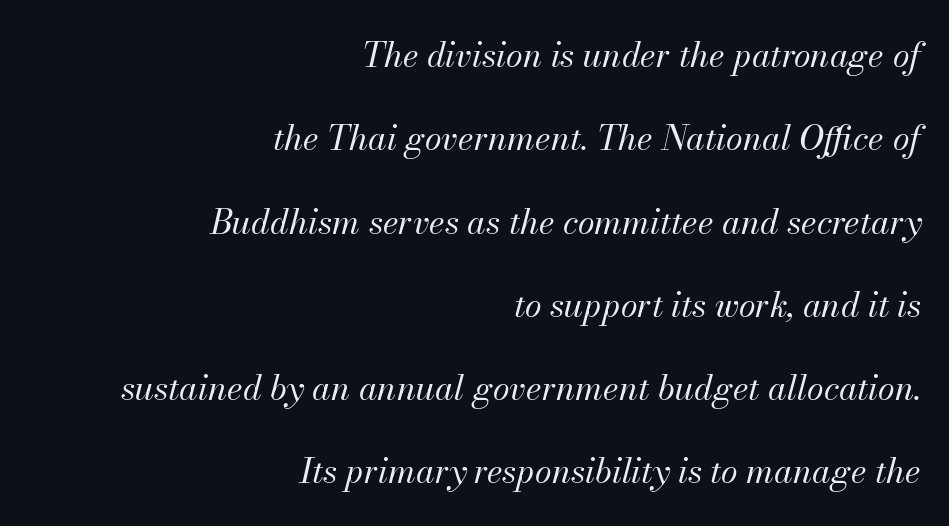
The font's italic variant was chosen for this text. The gap between lines stays unmarked. A typesetter would call this proportional, since set widths differ per character. Compared with typical paragraphs, the rows here are farther apart. A student would call this right alignment; a typographer would say flush right, rag left.
